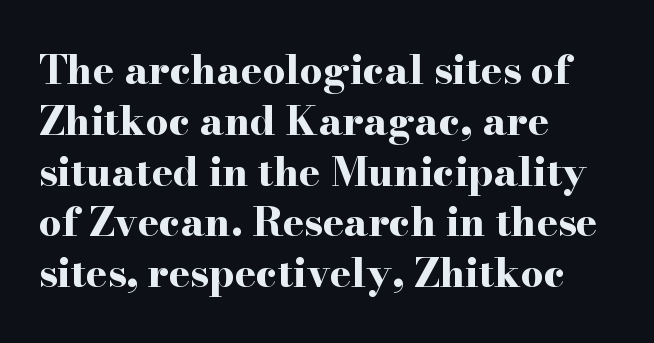
Q: Is the text bold? A: Yes.
Q: Is the text italic (slanted)? A: No, it is upright.
Q: Is the typeface a serif or a sans-serif typeface? A: Serif.
Q: Is the text underlined? A: No.
Q: How is the paragraph aligned? A: Left-aligned.
Q: Is the spacing between letters normal or unusually wide? A: Normal.
Q: Is the spacing between lines tight, normal or loose? A: Normal.
Q: Width (condensed, normal, or wide)? A: Wide.
Q: Stroke contrast? A: High.
Q: x-height? A: Small.
Q: Monospaced? A: No.
